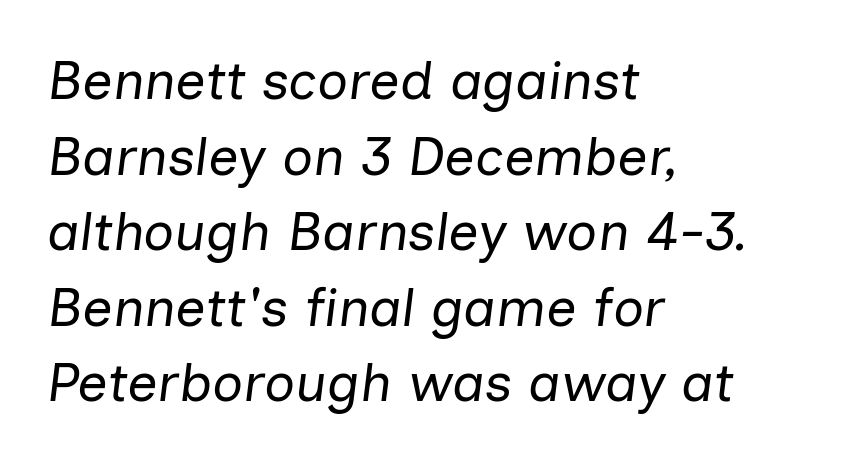
Weight: regular or lighter. The designer left line spacing at the default. Proportional: the letters do not fall into vertical columns. These lines were composed using italics. The ragged edge is on the right, which tells us the setting is flush left. The strip under each line holds only bare page.
